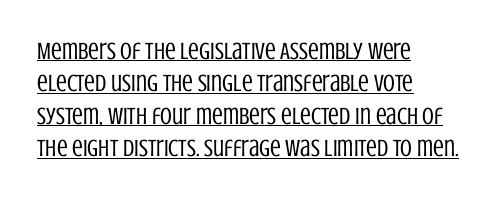
The lettering stays uniformly vertical, giving the passage a roman look. The vertical gap from one line to the next is medium. Line beginnings align vertically; line endings do not. Nobody touched the tracking dial on this one. Caption: face not bold, strokes unweighted. Honestly, the underline is the first thing you notice here.
